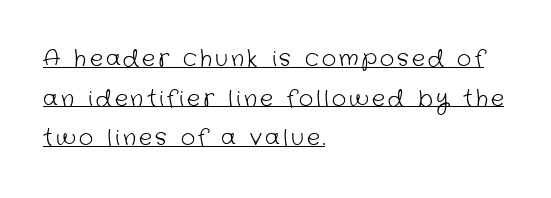
Q: Is the text bold? A: No.
Q: Is the text underlined? A: Yes.
Q: How is the paragraph aligned? A: Left-aligned.
